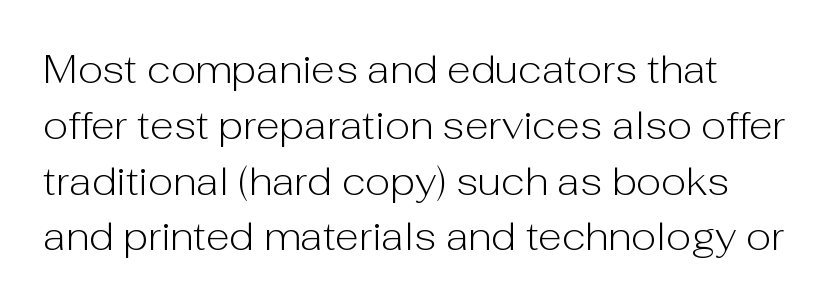
{"serif": "no", "italic": "no", "bold": "no", "weight": "light", "width": "normal", "stroke_contrast": "low", "x_height": "medium", "monospaced": "no", "underline": "no", "align": "left", "line_spacing": "normal", "line_spacing_ratio": 1.43, "letter_spacing": "normal", "letter_spacing_em": 0.0, "glyph_px": 39}
